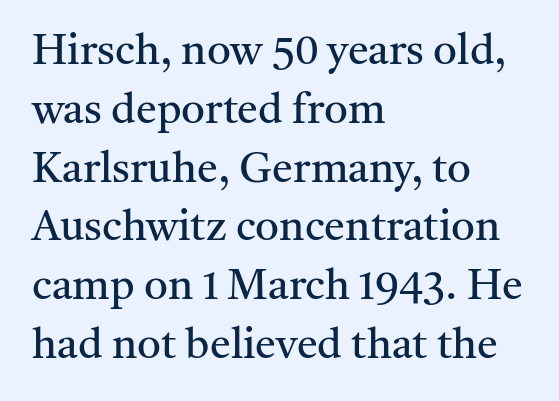
The image shows 42 px regular-weight serif type, upright; set left-aligned, normal line spacing (1.4x), normal letter spacing, not underlined; medium stroke contrast and a medium x-height.
